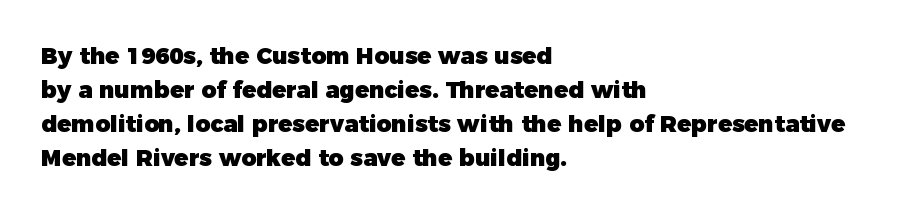
The strip under each line holds only bare page. How are the letters spaced? Ordinarily, with no added tracking. Line spacing here is normal. This rendering uses left alignment, leaving the right contour irregular. When letters stand straight like this, we call the style roman or upright. The rendering uses a bold face; every stroke is thick and dark.
